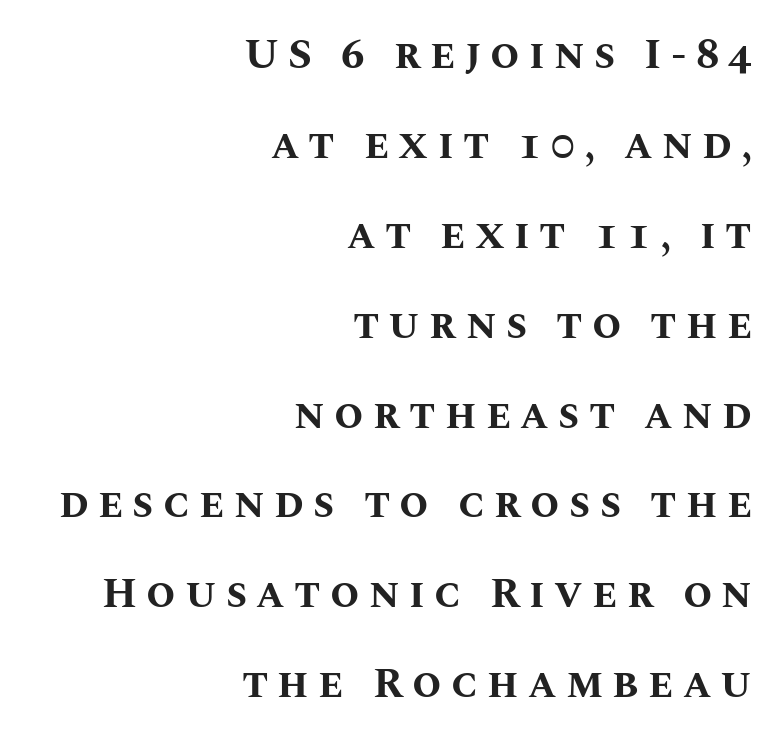
Posture: upright roman. The passage shown has open, widely tracked lettering throughout. Horizontally, the lines are justified to the trailing edge only. The typesetting leans heavy: a genuine bold. Students, observe: this is what heavily led, spacious text looks like. The face used here is proportionally spaced, like ordinary book or web type.
